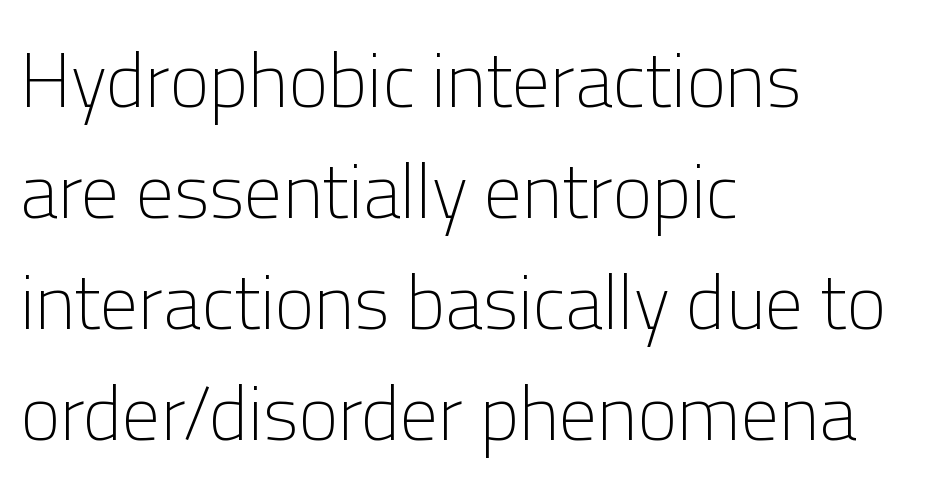
{"serif": "no", "italic": "no", "bold": "no", "weight": "light", "width": "normal", "stroke_contrast": "low", "x_height": "medium", "monospaced": "no", "underline": "no", "align": "left", "line_spacing": "normal", "line_spacing_ratio": 1.46, "letter_spacing": "normal", "letter_spacing_em": 0.0, "glyph_px": 76}
